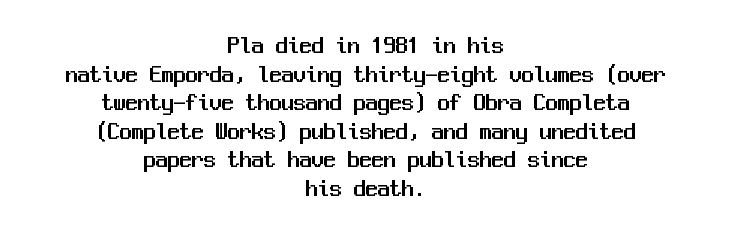
Quick note: not italic, upright. Words appear dense and cohesive because spacing is normal. Nobody drew a line under any word here. Both edges are ragged and mirror each other, which tells us the setting is centered.
